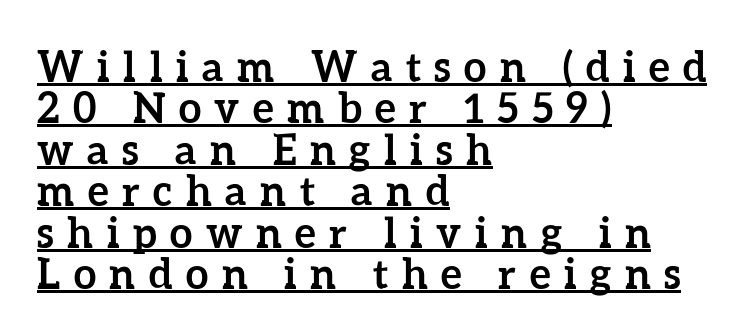
Q: Is the text bold? A: Yes.
Q: Is the text italic (slanted)? A: No, it is upright.
Q: Is the text underlined? A: Yes.
Q: How is the paragraph aligned? A: Left-aligned.
Q: Is the spacing between letters normal or unusually wide? A: Unusually wide.
Q: Is the spacing between lines tight, normal or loose? A: Tight.
Q: Width (condensed, normal, or wide)? A: Normal.
Q: Stroke contrast? A: Low.
Q: x-height? A: Medium.
Q: Monospaced? A: No.
